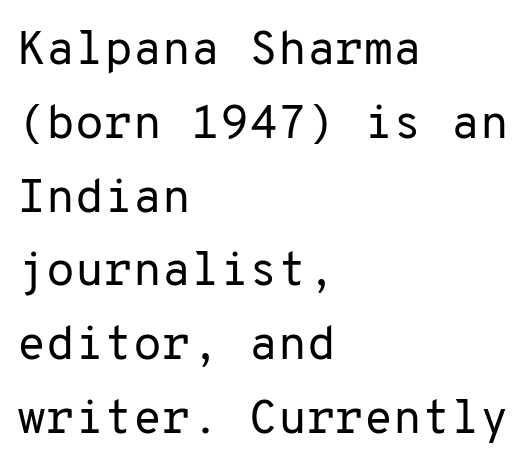
{"serif": "no", "italic": "no", "bold": "no", "weight": "regular", "width": "normal", "stroke_contrast": "low", "x_height": "medium", "monospaced": "yes", "underline": "no", "align": "left", "line_spacing": "normal", "line_spacing_ratio": 1.57, "letter_spacing": "normal", "letter_spacing_em": 0.0, "glyph_px": 47}
